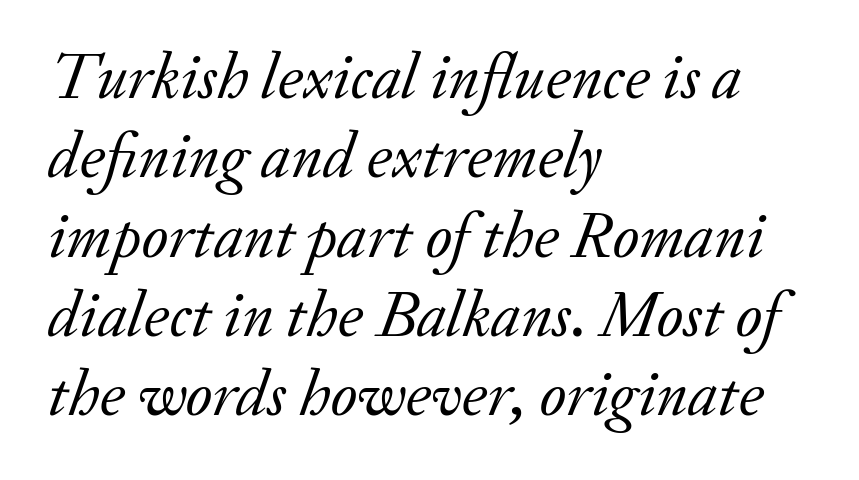
Q: Is the text bold? A: No.
Q: Is the text italic (slanted)? A: Yes, it leans right by about 20 degrees.
Q: Is the typeface a serif or a sans-serif typeface? A: Serif.
Q: Is the text underlined? A: No.
Q: How is the paragraph aligned? A: Left-aligned.
Q: Is the spacing between letters normal or unusually wide? A: Normal.
Q: Width (condensed, normal, or wide)? A: Normal.
Q: Stroke contrast? A: Low.
Q: x-height? A: Small.
Q: Monospaced? A: No.
